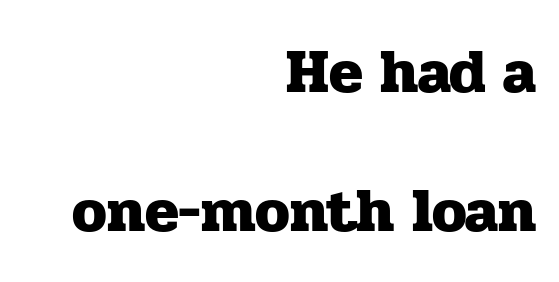
Inter-character spacing is left at the font's built-in metrics. Summary of weight: heavy, a full bold. Successive baselines arrive slowly, with a big drop between each. No italicization has been applied; the sample stays upright. The face used here is proportionally spaced, like ordinary book or web type.
